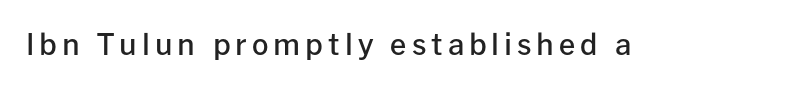
Letterform terminals end flat and unadorned throughout the passage. The foot of each line stays bare and open. Designer's note — italics off, roman on. Students, this is semibold: more ink than regular, less than bold. Spacing verdict: proportional, widths tailored to each character.
